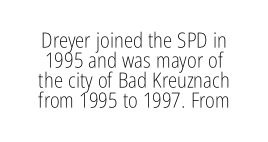
{"italic": "no", "bold": "no", "underline": "no", "line_spacing": "tight", "line_spacing_ratio": 0.95, "letter_spacing": "normal", "letter_spacing_em": 0.0, "glyph_px": 21}
